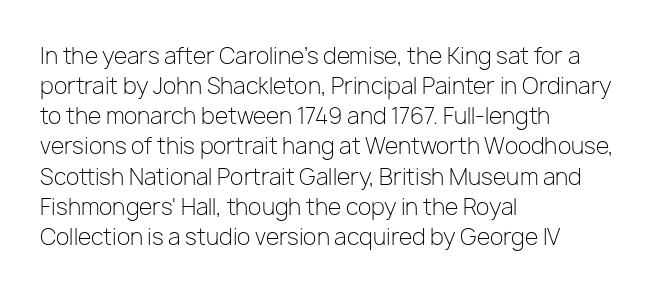
{"italic": "no", "bold": "no", "underline": "no", "align": "left", "line_spacing": "normal", "line_spacing_ratio": 1.37, "letter_spacing": "normal", "letter_spacing_em": 0.0, "glyph_px": 22}
